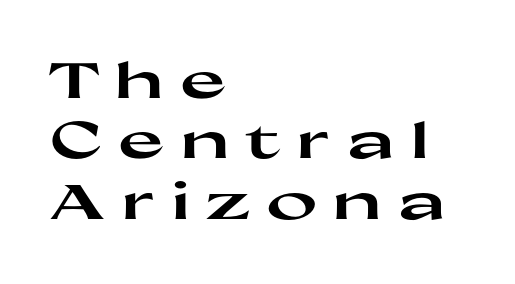
Q: Is the text bold? A: Yes.
Q: Is the text italic (slanted)? A: No, it is upright.
Q: Is the typeface a serif or a sans-serif typeface? A: Sans-serif.
Q: Is the text underlined? A: No.
Q: How is the paragraph aligned? A: Left-aligned.
Q: Is the spacing between letters normal or unusually wide? A: Unusually wide.
Q: Width (condensed, normal, or wide)? A: Wide.
Q: Stroke contrast? A: High.
Q: x-height? A: Medium.
Q: Monospaced? A: No.
